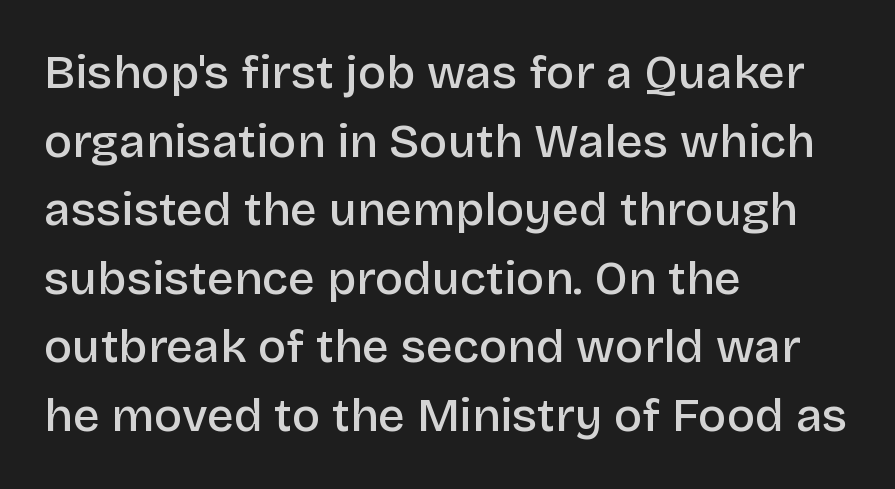
The space beneath each line is pristine and unruled. Interline gaps are of average width in this sample. The paragraph has a hard left edge and a soft right edge. Letterform terminals end flat and unadorned throughout the passage. A somewhat darkened texture: the type is semibold rather than bold.
